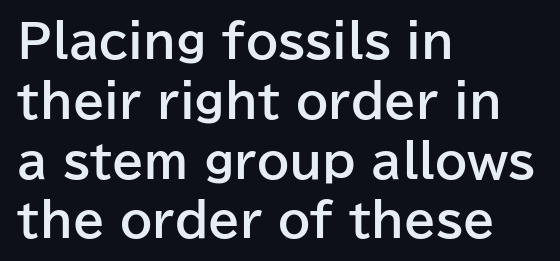
Is the letter spacing exaggerated? No — it looks like the ordinary default. Reading down the block, your eye returns to a fixed left position each line. Proportional: the letters do not fall into vertical columns. A typesetter would call this leading conventional body-copy spacing. The characters display no serif detailing; their extremities are plain.
